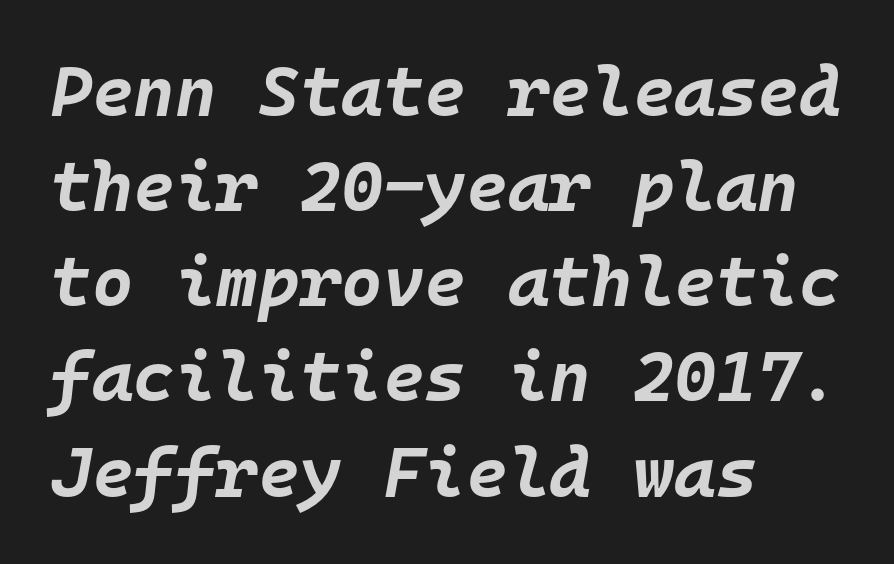
The image shows 71 px bold type, italic (leaning right), monospaced; set left-aligned, normal line spacing (1.34x), normal letter spacing, not underlined; low stroke contrast and a large x-height.
